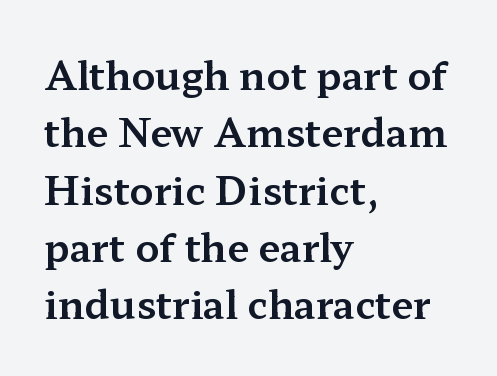
{"serif": "yes", "italic": "no", "width": "wide", "stroke_contrast": "medium", "x_height": "medium", "monospaced": "no", "underline": "no", "align": "left", "line_spacing": "normal", "line_spacing_ratio": 1.47, "letter_spacing": "normal", "letter_spacing_em": 0.0, "glyph_px": 39}
